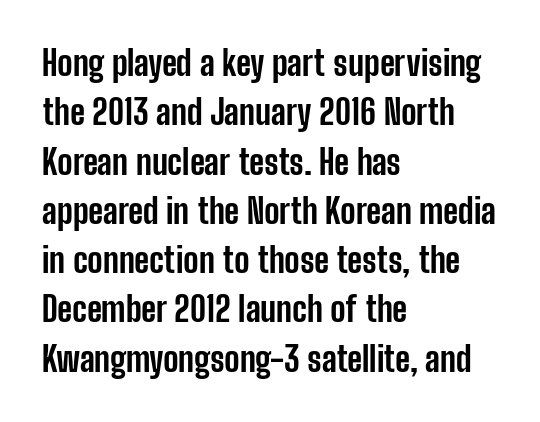
You can tell from the bare stems that sans-serif type was used. The typography opts for an upright posture over an oblique one. Between one letter and the next there's only the usual sliver of space. Does the leading feel generous? No, just average. This sample is left-justified, so line endings fall wherever the words run out.
